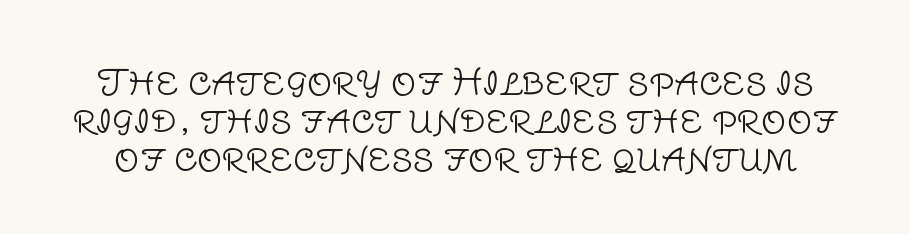
Q: Is the text bold? A: No.
Q: Is the text italic (slanted)? A: Yes.
Q: Is the typeface a serif or a sans-serif typeface? A: Sans-serif.
Q: Is the text underlined? A: No.
Q: Is the spacing between letters normal or unusually wide? A: Normal.
Q: Is the spacing between lines tight, normal or loose? A: Tight.
Q: Width (condensed, normal, or wide)? A: Normal.
Q: Stroke contrast? A: Low.
Q: x-height? A: Large.
Q: Monospaced? A: No.
